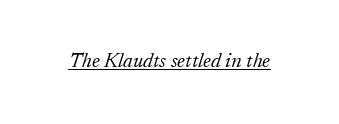
Q: Is the text bold? A: No.
Q: Is the text italic (slanted)? A: Yes, it leans right by about 17 degrees.
Q: Is the text underlined? A: Yes.
Q: Is the spacing between letters normal or unusually wide? A: Normal.
